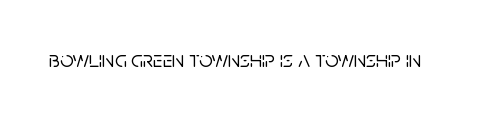
The image shows 23 px text type, upright; set normal letter spacing, not underlined.
